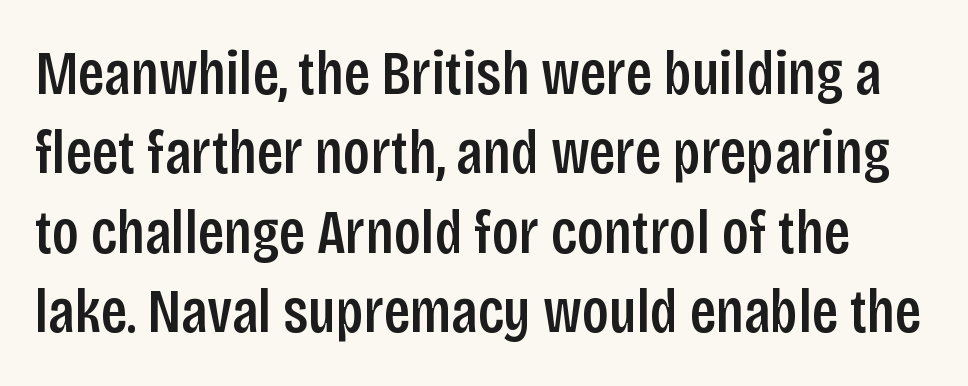
These lines are rendered in a variable-pitch font. Every stem runs plumb, perpendicular to the baseline. Leading: standard. You could call the tracking neutral — neither tight nor loose. Examine the stroke ends and you'll find no serifs. Any mark beneath the type? The region is blank.
